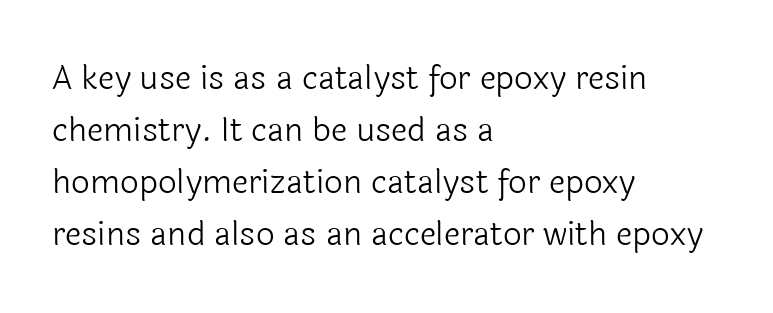
{"serif": "no", "italic": "no", "bold": "no", "weight": "light", "width": "normal", "x_height": "medium", "monospaced": "no", "underline": "no", "align": "left", "line_spacing": "normal", "line_spacing_ratio": 1.58, "letter_spacing": "normal", "letter_spacing_em": 0.0, "glyph_px": 33}
